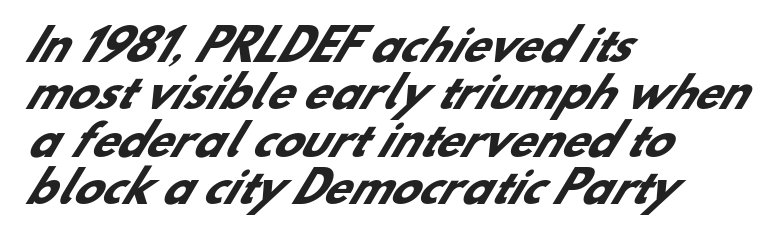
Q: Is the text bold? A: Yes.
Q: Is the typeface a serif or a sans-serif typeface? A: Sans-serif.
Q: Is the text underlined? A: No.
Q: How is the paragraph aligned? A: Left-aligned.
Q: Is the spacing between letters normal or unusually wide? A: Normal.
Q: Is the spacing between lines tight, normal or loose? A: Tight.
Q: Width (condensed, normal, or wide)? A: Normal.
Q: Stroke contrast? A: Low.
Q: x-height? A: Small.
Q: Monospaced? A: No.
